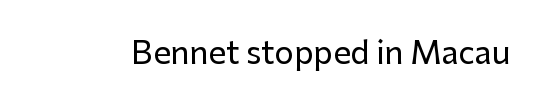
{"serif": "no", "italic": "no", "width": "normal", "stroke_contrast": "low", "x_height": "medium", "monospaced": "no", "underline": "no", "letter_spacing": "normal", "letter_spacing_em": 0.0, "glyph_px": 31}
